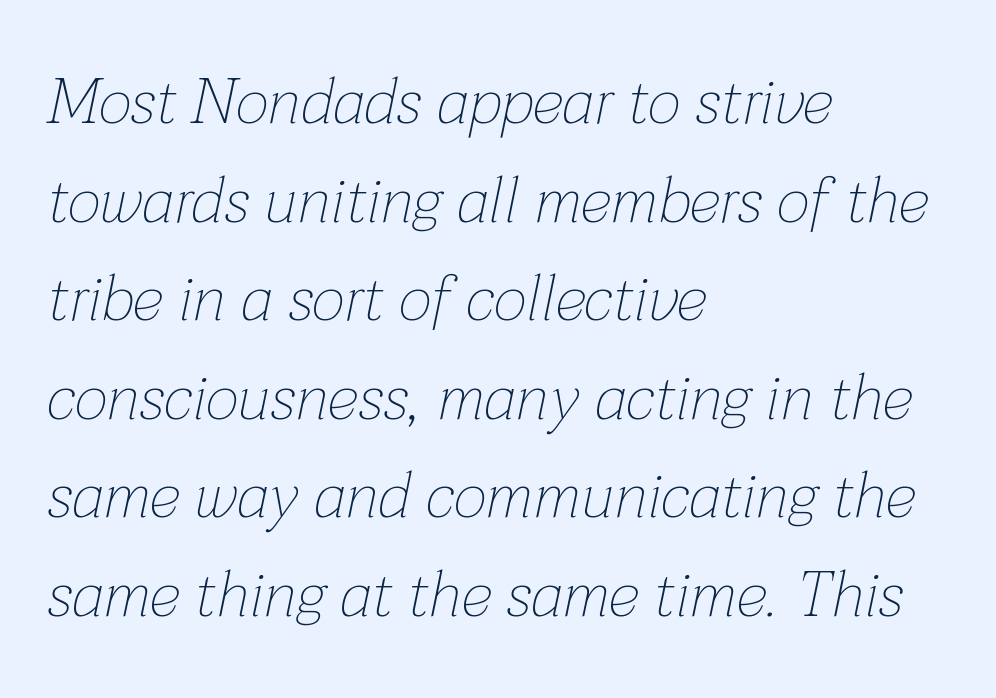
Q: Is the text bold? A: No.
Q: Is the text italic (slanted)? A: Yes, it leans right by about 12 degrees.
Q: Is the text underlined? A: No.
Q: How is the paragraph aligned? A: Left-aligned.
Q: Is the spacing between letters normal or unusually wide? A: Normal.
Q: Is the spacing between lines tight, normal or loose? A: Normal.
Q: Width (condensed, normal, or wide)? A: Normal.
Q: Stroke contrast? A: Low.
Q: x-height? A: Medium.
Q: Monospaced? A: No.
